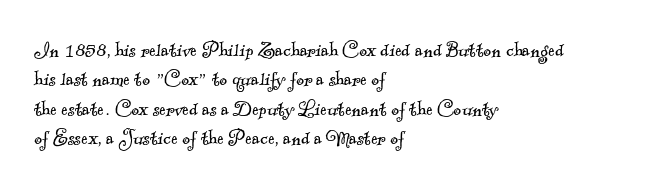
Q: Is the text bold? A: No.
Q: Is the text underlined? A: No.
Q: How is the paragraph aligned? A: Left-aligned.
Q: Is the spacing between letters normal or unusually wide? A: Normal.
